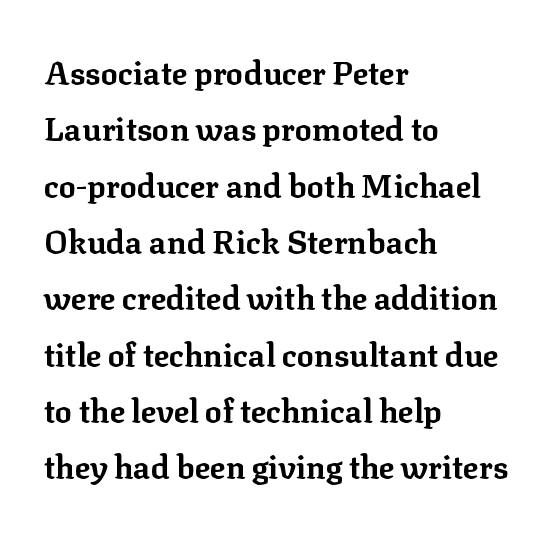
Q: Is the text bold? A: Yes.
Q: Is the text italic (slanted)? A: No, it is upright.
Q: Is the typeface a serif or a sans-serif typeface? A: Serif.
Q: Is the text underlined? A: No.
Q: How is the paragraph aligned? A: Left-aligned.
Q: Is the spacing between letters normal or unusually wide? A: Normal.
Q: Width (condensed, normal, or wide)? A: Normal.
Q: Stroke contrast? A: Low.
Q: x-height? A: Medium.
Q: Monospaced? A: No.
